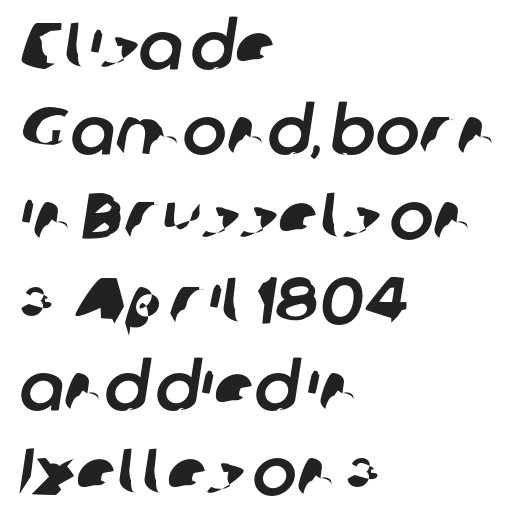
Between one letter and the next there's only the usual sliver of space. Proportional: the letters do not fall into vertical columns. The space beneath each line is pristine and unruled. Teacher's note: observe the even left margin — that is flush-left alignment. Each letter's strokes conclude bluntly, with no projecting serifs. This sample keeps an unexceptional amount of space between lines.
